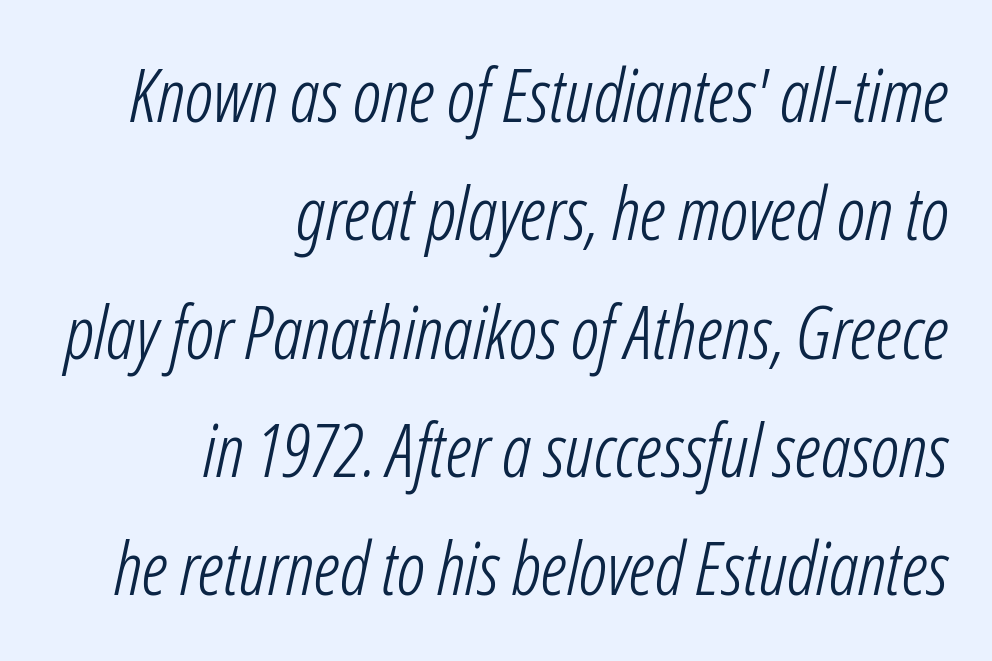
The image shows 73 px light, condensed type, italic (leaning right); set right-aligned, normal line spacing (1.62x), normal letter spacing, not underlined; low stroke contrast and a medium x-height.
